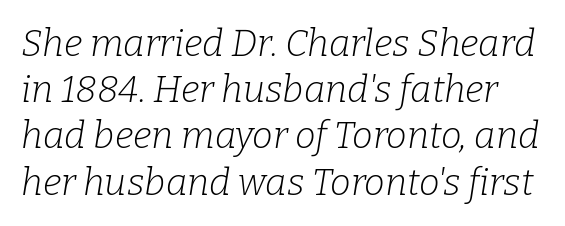
The image shows 37 px light serif type, italic (leaning right); set normal line spacing (1.25x), normal letter spacing, not underlined; low stroke contrast and a medium x-height.
